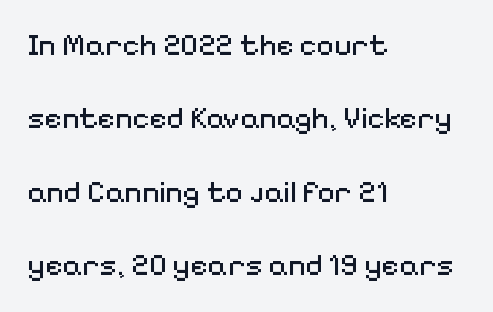
Varying glyph widths throughout — classic text-font behaviour. The specimen reads as upright at a glance. Font category for this specimen: sans-serif. Heft: none added — not bold. The line-height multiplier appears high, well above default.
